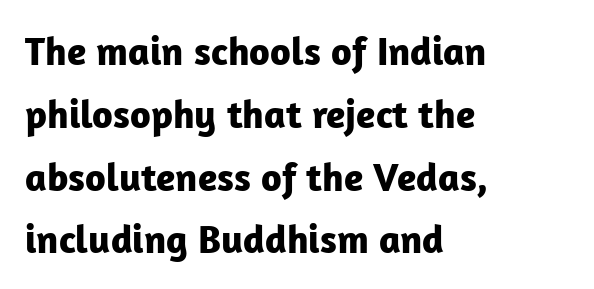
{"serif": "no", "italic": "no", "bold": "yes", "weight": "bold", "width": "normal", "stroke_contrast": "low", "x_height": "medium", "monospaced": "no", "underline": "no", "align": "left", "line_spacing": "normal", "line_spacing_ratio": 1.57, "letter_spacing": "normal", "letter_spacing_em": 0.0, "glyph_px": 40}
